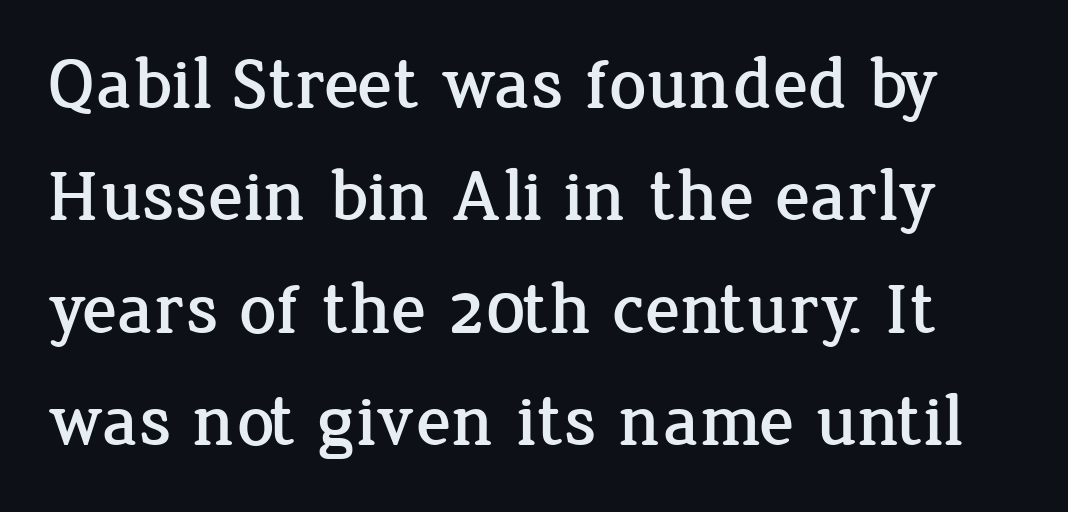
The image shows 73 px serif type, upright; set normal line spacing (1.54x), normal letter spacing, not underlined; low stroke contrast and a medium x-height.
